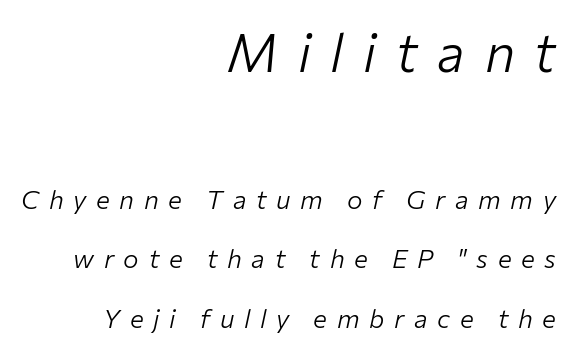
Slanted lettering throughout. In this sample the first text group is rendered at the bigger scale. Does extra space separate the letters? Yes, quite a lot of it. Line endings align vertically; line beginnings do not. The rendering uses natural spacing where letterforms have individual widths. The lines are spread far apart with generous leading.
